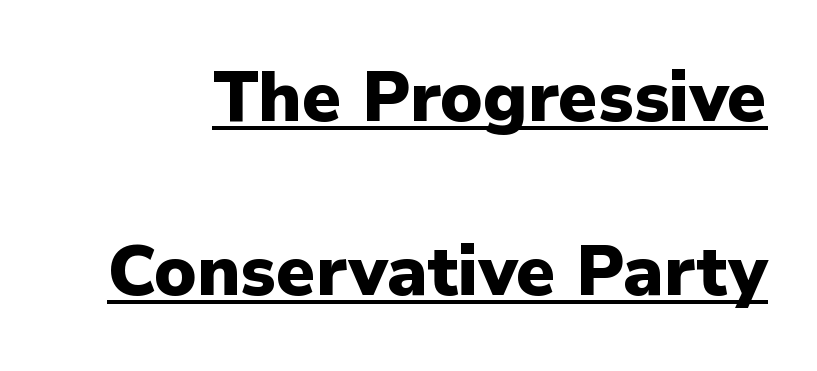
Underline: present. Think of a printed novel: that variable character pitch is what you see here. Look at the tracking — it's just the regular setting, nothing added. Font category for this specimen: sans-serif.
